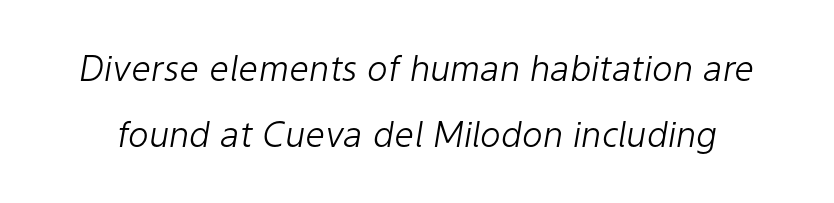
The letters advance in unequal steps, a hallmark of proportional type. Think standard paragraph weight, or any step lighter than that. The gaps between neighbouring characters are ordinary and unremarkable. An italicized treatment has been applied to the whole sample.
